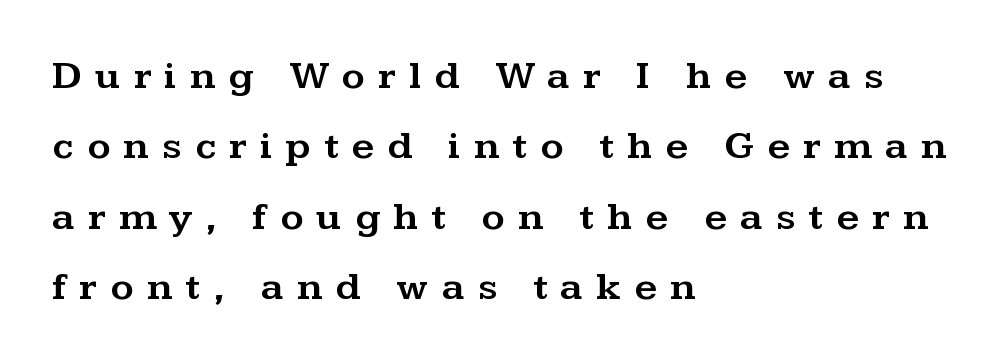
The zone under the glyphs is completely vacant. Compared with a centered layout, this one pins lines to the left instead. Each word looks stretched out because of the extra space between its letters. The specimen reads as upright at a glance. Character widths vary here, with narrow letters taking less room than wide ones. The characters display serif detailing at their extremities.
